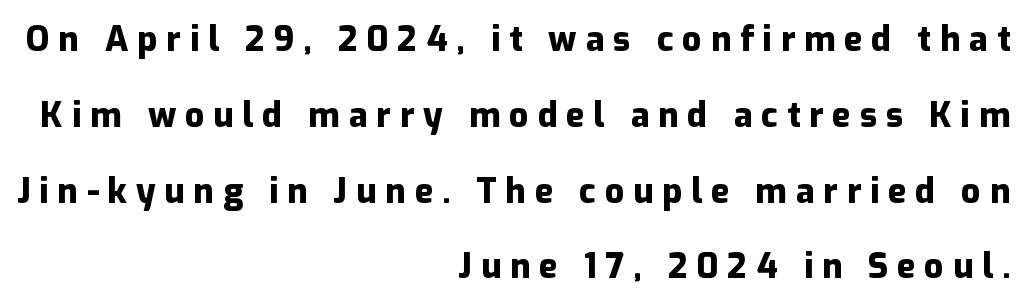
{"serif": "no", "italic": "no", "bold": "yes", "weight": "heavy", "width": "normal", "stroke_contrast": "low", "x_height": "medium", "monospaced": "no", "underline": "no", "align": "right", "line_spacing": "loose", "line_spacing_ratio": 2.23, "letter_spacing": "wide", "letter_spacing_em": 0.26, "glyph_px": 34}
